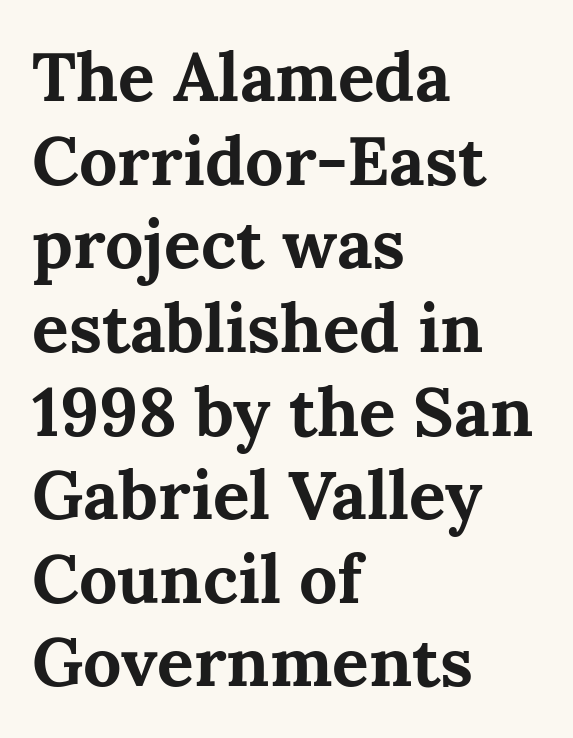
A typesetter would label this face a serif. Posture: straight, roman, zero tilt. The rendering uses natural spacing where letterforms have individual widths. The letters are bold, with thick, heavy strokes.
